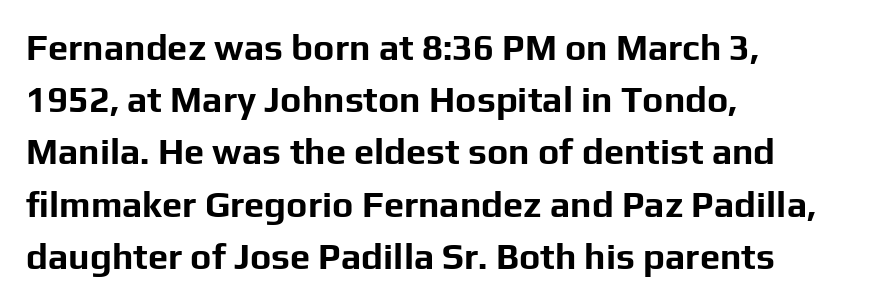
{"serif": "no", "italic": "no", "bold": "yes", "weight": "bold", "width": "normal", "stroke_contrast": "low", "x_height": "medium", "monospaced": "no", "underline": "no", "align": "left", "line_spacing": "normal", "line_spacing_ratio": 1.45, "letter_spacing": "normal", "letter_spacing_em": 0.0, "glyph_px": 36}
